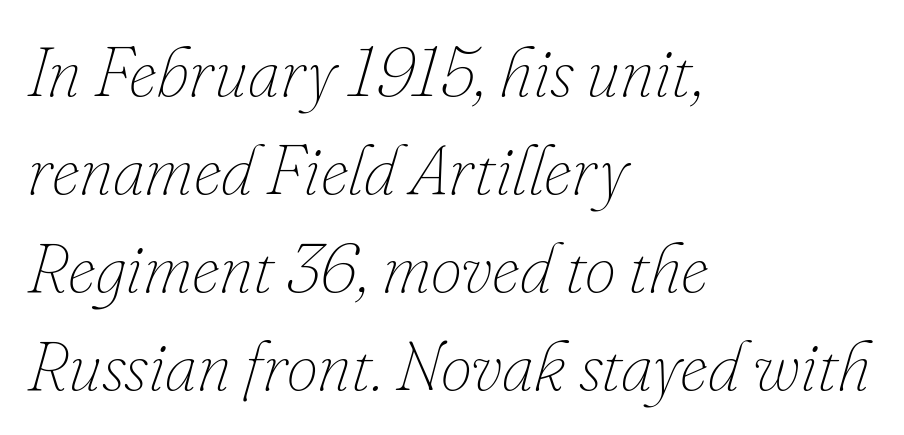
The strokes carry an ordinary text weight at most. Check the space under the baseline: it is left empty. Horizontal alignment here is leftward, the default for most running prose. Varying glyph widths throughout — classic text-font behaviour. Compared with typical body copy, the letter spacing here is the same.
